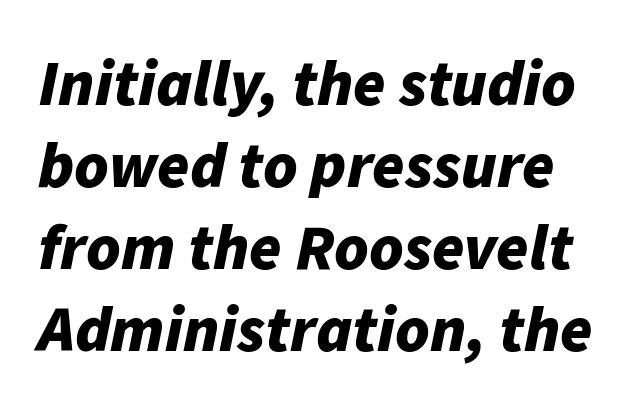
Q: Is the text bold? A: Yes.
Q: Is the text italic (slanted)? A: Yes, it leans right by about 11 degrees.
Q: Is the text underlined? A: No.
Q: Is the spacing between letters normal or unusually wide? A: Normal.
Q: Is the spacing between lines tight, normal or loose? A: Normal.
Q: Width (condensed, normal, or wide)? A: Normal.
Q: Stroke contrast? A: Low.
Q: x-height? A: Medium.
Q: Monospaced? A: No.
